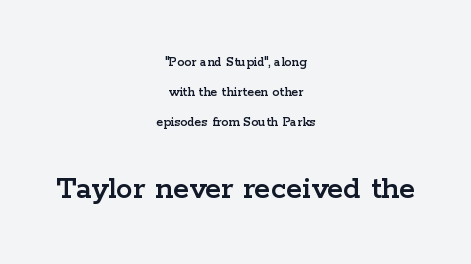
The image shows 33 px wide serif type, upright; set centered, loose line spacing (2.16x), normal letter spacing, not underlined; the second (bottom) block is 2.36x larger; low stroke contrast and a medium x-height.
